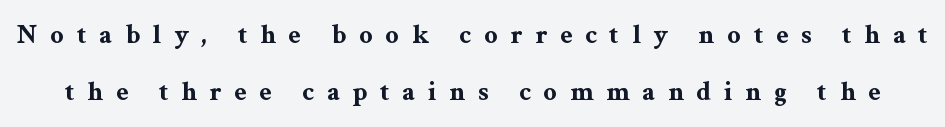
Heft: maximum for text — a bold. Caption: expanded tracking, letters set apart. The axis of the letterforms is exactly vertical. Underline: absent.
